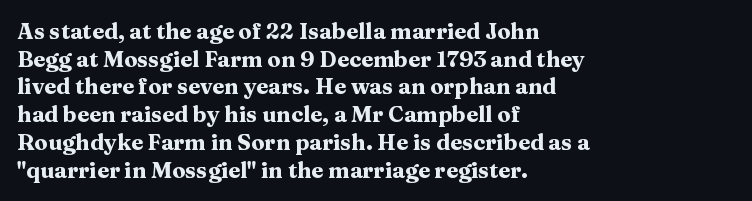
The image shows 22 px bold type, upright; set left-aligned, normal line spacing (1.26x), normal letter spacing, not underlined.
